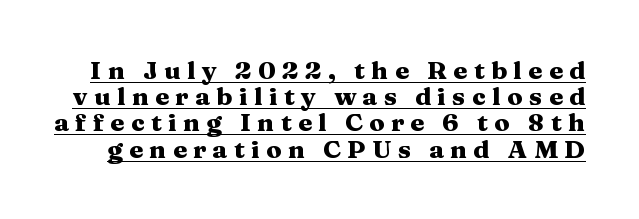
Italic? Not at all — the glyphs are vertical. Between one letter and the next there's a generous, obvious gap. Does the leading feel generous? Not at all — it's pinched. The rendering uses a bold face; every stroke is thick and dark. In designer terms, the underline attribute is active on this setting.
